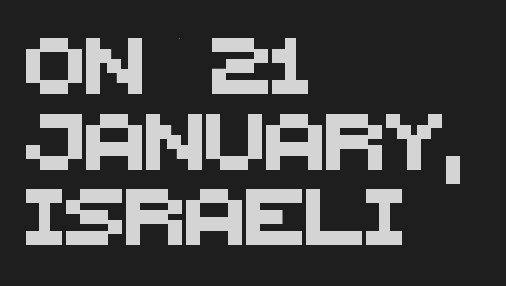
Default kerning and tracking; the words read as compact shapes. This sample keeps an unexceptional amount of space between lines. This rendering uses left alignment, leaving the right contour irregular. Typographically, this falls in the sans-serif category.
